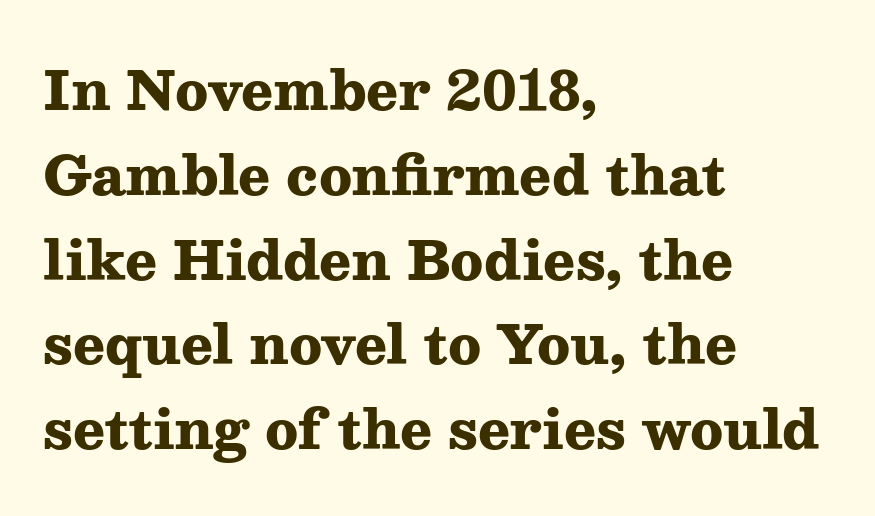
{"serif": "yes", "italic": "no", "bold": "yes", "weight": "heavy", "width": "wide", "stroke_contrast": "medium", "x_height": "medium", "monospaced": "no", "underline": "no", "align": "left", "line_spacing": "normal", "line_spacing_ratio": 1.6, "letter_spacing": "normal", "letter_spacing_em": 0.0, "glyph_px": 53}
